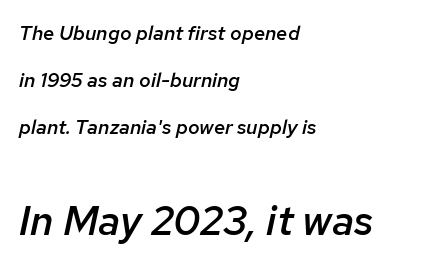
Q: Is the text bold? A: Semi-bold.
Q: Is the text italic (slanted)? A: Yes, it leans right by about 12 degrees.
Q: Is the text underlined? A: No.
Q: How is the paragraph aligned? A: Left-aligned.
Q: Is the spacing between letters normal or unusually wide? A: Normal.
Q: Is the spacing between lines tight, normal or loose? A: Loose.
Q: Which block of text is set in a larger size, the first (top) or the second (bottom)? A: The second (bottom) one.
Q: Width (condensed, normal, or wide)? A: Normal.
Q: Stroke contrast? A: Low.
Q: x-height? A: Medium.
Q: Monospaced? A: No.
